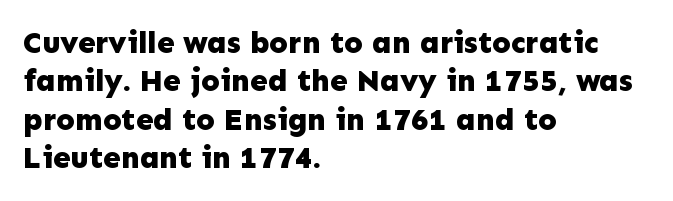
Inter-character spacing is left at the font's built-in metrics. This sample has the flowing, uneven cadence of proportional lettering. The specimen omits any rule beneath the text block's lines. This rendering employs a face without finishing strokes, i.e., a sans-serif.
